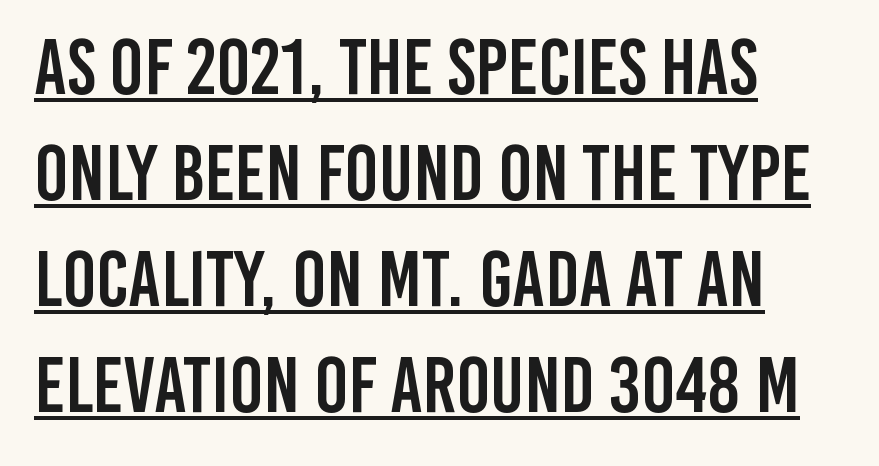
The image shows 79 px condensed sans-serif type, upright; set left-aligned, normal line spacing (1.34x), normal letter spacing, underlined; low stroke contrast and a large x-height.
